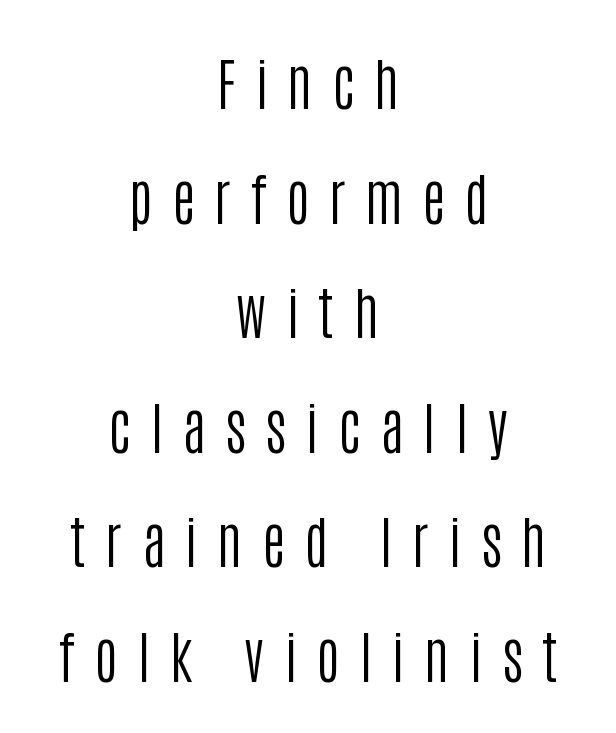
The image shows 57 px regular-weight, condensed sans-serif type, upright; set centered, loose line spacing (2.01x), unusually wide letter spacing (+0.34 em), not underlined; low stroke contrast and a large x-height.
